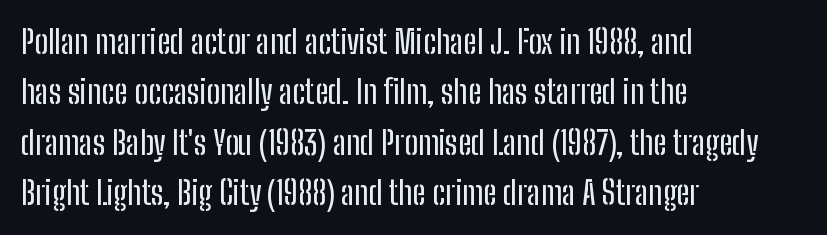
The image shows 33 px condensed sans-serif type, upright; set left-aligned, normal line spacing (1.53x), normal letter spacing, not underlined; low stroke contrast and a medium x-height.
